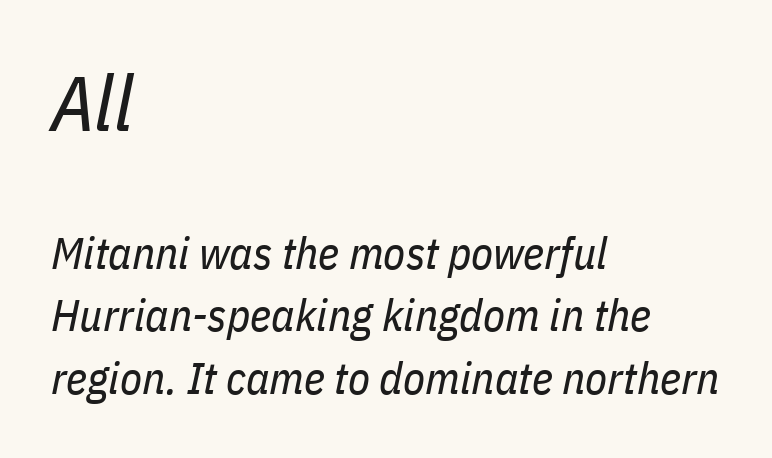
Q: Is the text bold? A: No.
Q: Is the text italic (slanted)? A: Yes, it leans right by about 11 degrees.
Q: Is the text underlined? A: No.
Q: How is the paragraph aligned? A: Left-aligned.
Q: Is the spacing between letters normal or unusually wide? A: Normal.
Q: Is the spacing between lines tight, normal or loose? A: Normal.
Q: Which block of text is set in a larger size, the first (top) or the second (bottom)? A: The first (top) one.
Q: Width (condensed, normal, or wide)? A: Condensed.
Q: Stroke contrast? A: Low.
Q: x-height? A: Medium.
Q: Monospaced? A: No.
